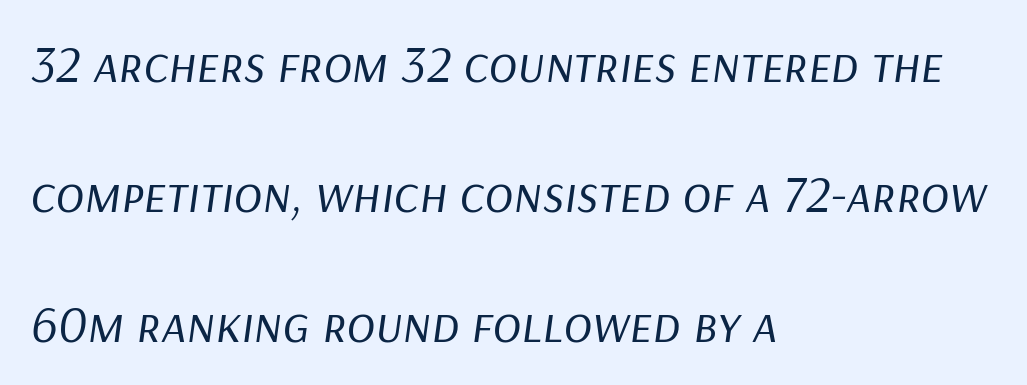
Spacing verdict: proportional, widths tailored to each character. The type is set solid horizontally, with unmodified tracking. The gap between lines stays unmarked. Observe the lean: these are italic letterforms. If you measured baseline to baseline, you'd find a long distance. Unbolded letterforms with no extra heft.
